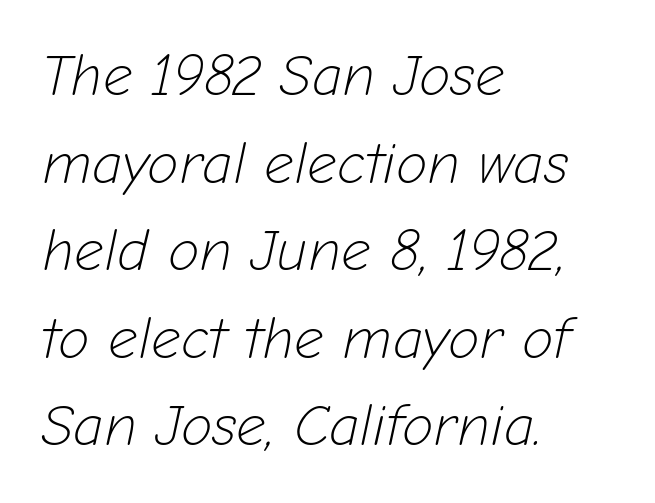
Q: Is the text bold? A: No.
Q: Is the text italic (slanted)? A: Yes, it leans right by about 12 degrees.
Q: Is the text underlined? A: No.
Q: How is the paragraph aligned? A: Left-aligned.
Q: Is the spacing between letters normal or unusually wide? A: Normal.
Q: Is the spacing between lines tight, normal or loose? A: Normal.
Q: Width (condensed, normal, or wide)? A: Normal.
Q: Stroke contrast? A: Low.
Q: x-height? A: Medium.
Q: Monospaced? A: No.
